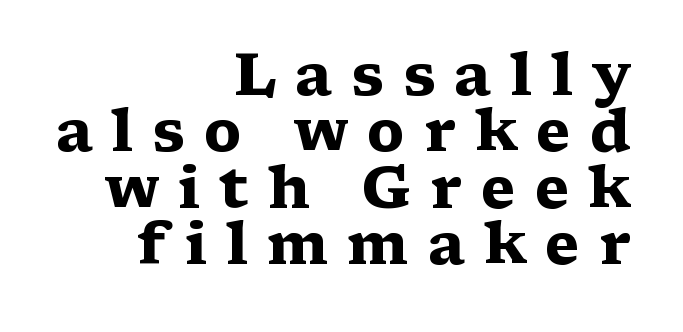
{"serif": "yes", "italic": "no", "bold": "yes", "weight": "heavy", "width": "wide", "stroke_contrast": "medium", "x_height": "medium", "monospaced": "no", "underline": "no", "align": "right", "line_spacing": "tight", "line_spacing_ratio": 0.97, "letter_spacing": "wide", "letter_spacing_em": 0.32, "glyph_px": 58}
